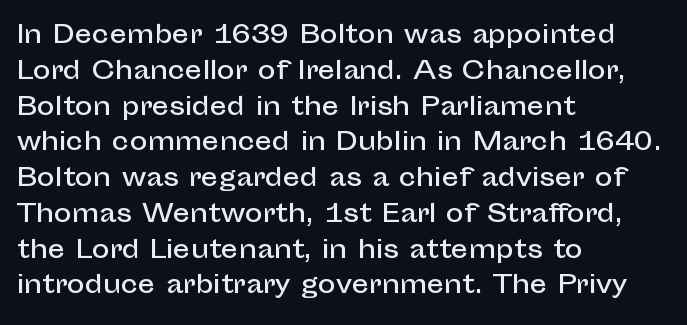
The image shows 24 px text type, upright; set left-aligned, normal line spacing (1.49x), normal letter spacing, not underlined.
